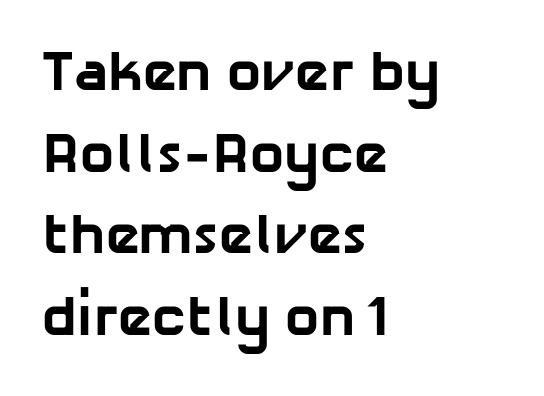
The image shows 57 px bold sans-serif type; set left-aligned, normal line spacing (1.43x), normal letter spacing, not underlined; low stroke contrast and a medium x-height.
